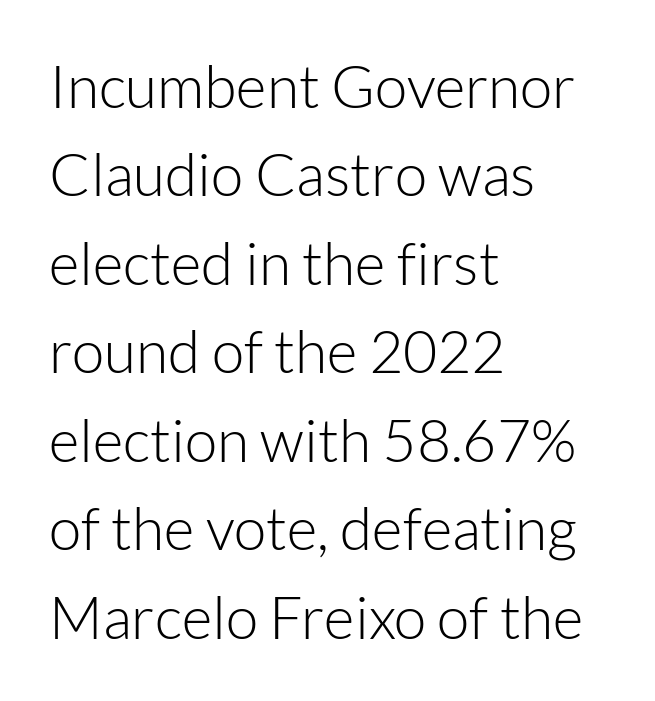
Q: Is the text bold? A: No.
Q: Is the text italic (slanted)? A: No, it is upright.
Q: Is the typeface a serif or a sans-serif typeface? A: Sans-serif.
Q: Is the text underlined? A: No.
Q: How is the paragraph aligned? A: Left-aligned.
Q: Is the spacing between letters normal or unusually wide? A: Normal.
Q: Is the spacing between lines tight, normal or loose? A: Normal.
Q: Width (condensed, normal, or wide)? A: Normal.
Q: Stroke contrast? A: Low.
Q: x-height? A: Medium.
Q: Monospaced? A: No.
